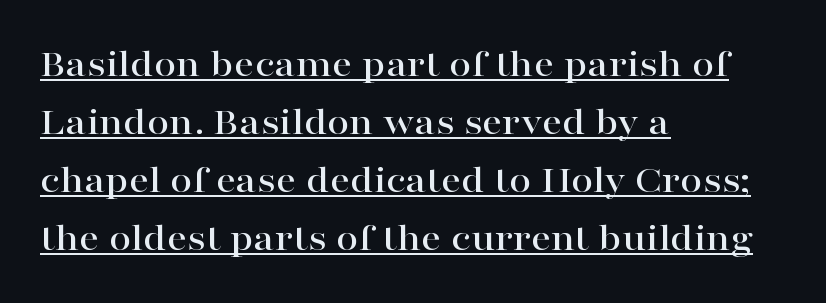
Q: Is the text italic (slanted)? A: No, it is upright.
Q: Is the typeface a serif or a sans-serif typeface? A: Serif.
Q: Is the text underlined? A: Yes.
Q: How is the paragraph aligned? A: Left-aligned.
Q: Is the spacing between letters normal or unusually wide? A: Normal.
Q: Is the spacing between lines tight, normal or loose? A: Normal.
Q: Width (condensed, normal, or wide)? A: Wide.
Q: Stroke contrast? A: High.
Q: x-height? A: Medium.
Q: Monospaced? A: No.
